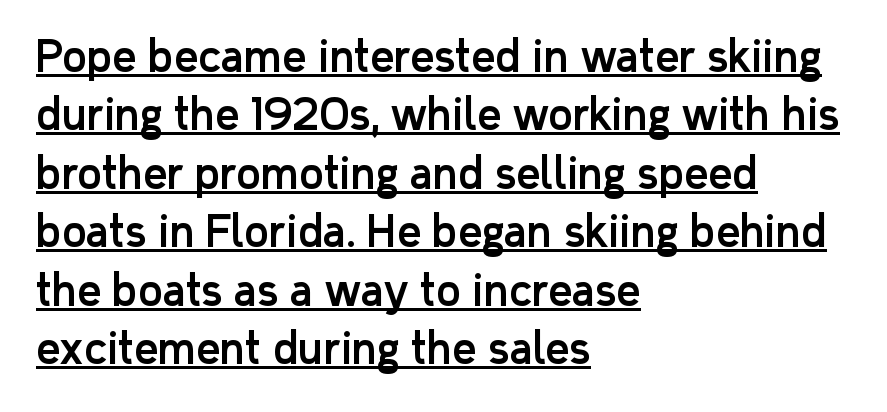
Q: Is the text italic (slanted)? A: No, it is upright.
Q: Is the typeface a serif or a sans-serif typeface? A: Sans-serif.
Q: Is the text underlined? A: Yes.
Q: How is the paragraph aligned? A: Left-aligned.
Q: Is the spacing between letters normal or unusually wide? A: Normal.
Q: Is the spacing between lines tight, normal or loose? A: Normal.
Q: Width (condensed, normal, or wide)? A: Normal.
Q: Stroke contrast? A: Low.
Q: x-height? A: Medium.
Q: Monospaced? A: No.
